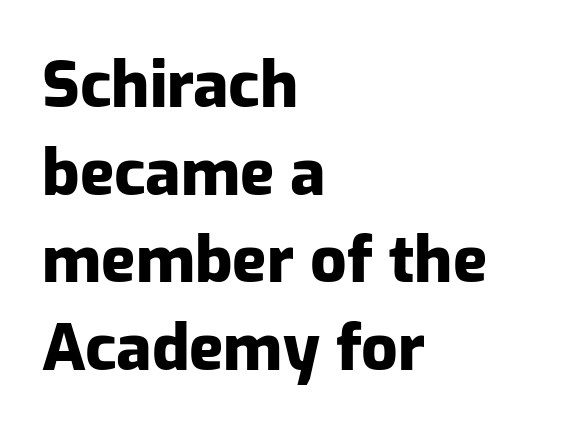
The image shows 64 px heavy sans-serif type, upright; set left-aligned, normal line spacing (1.37x), normal letter spacing, not underlined; low stroke contrast and a medium x-height.
